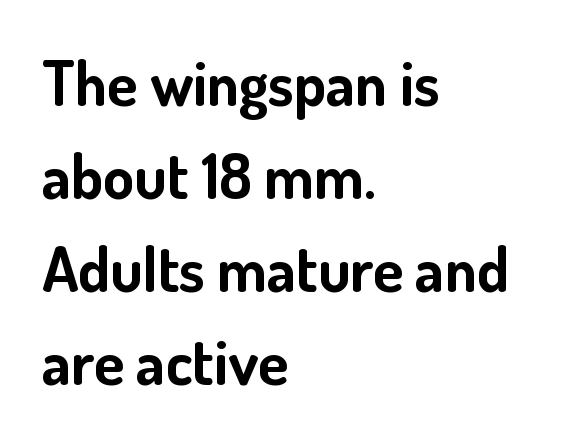
Each row of text sits above clean, open space. These lines were composed using upright roman letters. The rendering uses natural spacing where letterforms have individual widths. Normally led — the rows are evenly, conventionally spaced.
